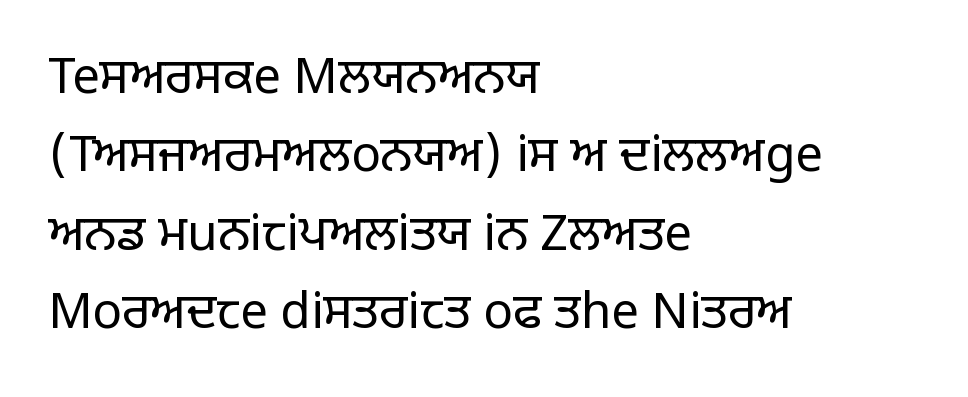
This sample has the flowing, uneven cadence of proportional lettering. How are the letters spaced? Ordinarily, with no added tracking. Underline: absent. Look at the bottom of the vertical strokes: they stop flat, with no serifs. A roman cut, with each character standing at attention.
